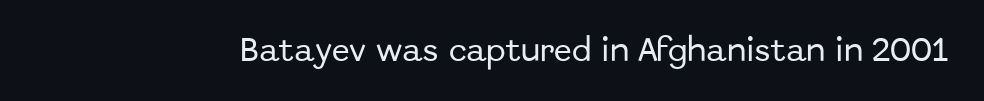
{"italic": "no", "underline": "no", "letter_spacing": "normal", "letter_spacing_em": 0.0, "glyph_px": 26}
